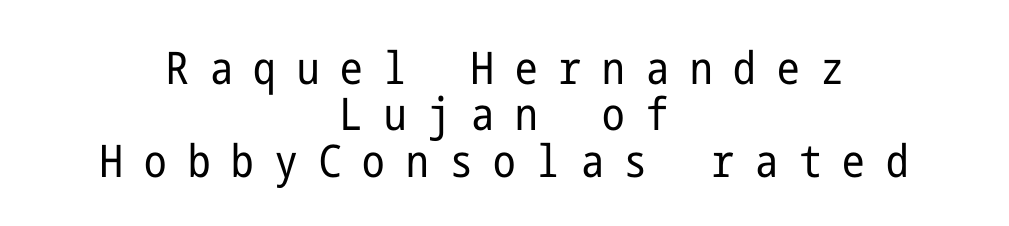
{"serif": "no", "italic": "no", "bold": "no", "weight": "regular", "width": "condensed", "stroke_contrast": "low", "x_height": "medium", "underline": "no", "align": "center", "line_spacing": "tight", "line_spacing_ratio": 1.03, "letter_spacing": "wide", "letter_spacing_em": 0.47, "glyph_px": 45}
